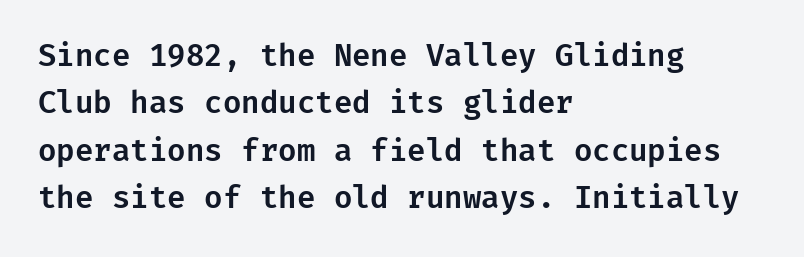
{"serif": "no", "italic": "no", "width": "normal", "stroke_contrast": "low", "x_height": "medium", "underline": "no", "align": "left", "line_spacing": "normal", "line_spacing_ratio": 1.58, "letter_spacing": "normal", "letter_spacing_em": 0.0, "glyph_px": 30}
